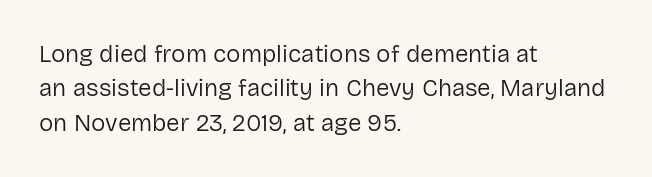
The image shows 24 px text type, upright; set left-aligned, normal line spacing (1.43x), normal letter spacing, not underlined.
